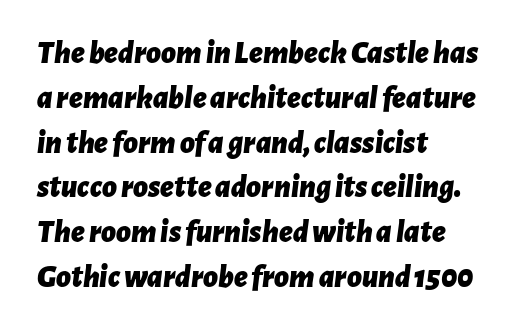
Vertically, the passage feels balanced, rows spaced as you'd expect. A typesetter would call this zero additional tracking. Is the type slanted? Yes — the strokes lean at a clear angle. Every letter is thick-stroked: bold, no question. Note the varied advance widths — an 'i' is clearly narrower than an 'm'.
